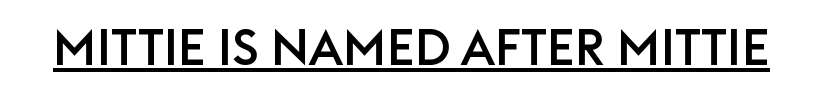
If you drew a line through each stem, it would be perfectly vertical. Observe the ordinary spacing: letters are neighbours, not strangers. This sample uses a sans-serif face. Caption: lettering with a line underneath.
